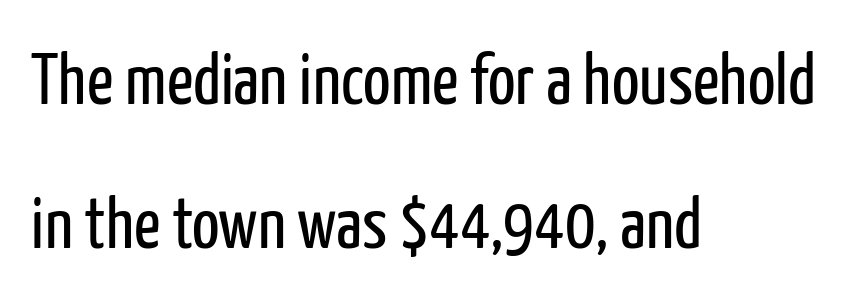
Is this a heavy cut? Hardly; it is regular or lighter. Check under the words: just untouched page. This is sans-serif lettering, the kind often seen on screens and signage. How are the letters spaced? Ordinarily, with no added tracking.
